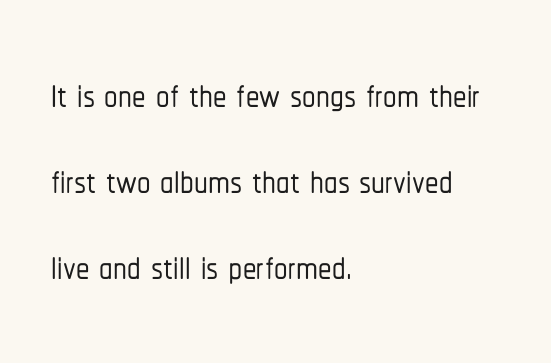
Q: Is the text italic (slanted)? A: No, it is upright.
Q: Is the typeface a serif or a sans-serif typeface? A: Sans-serif.
Q: Is the text underlined? A: No.
Q: How is the paragraph aligned? A: Left-aligned.
Q: Is the spacing between letters normal or unusually wide? A: Normal.
Q: Is the spacing between lines tight, normal or loose? A: Normal.
Q: Width (condensed, normal, or wide)? A: Condensed.
Q: Stroke contrast? A: Low.
Q: x-height? A: Medium.
Q: Monospaced? A: No.
